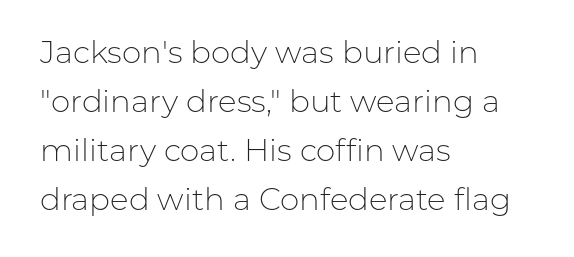
The text block is weighted toward the left margin, trailing off unevenly rightward. Baseline-to-baseline distance is the conventional proportion of letter height. In terms of posture, this sample is upright. Do the characters align in a grid? No, the font is proportional.
